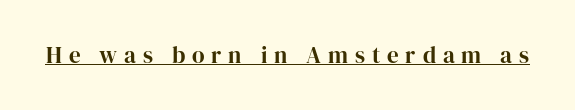
{"italic": "no", "bold": "yes", "underline": "yes", "letter_spacing": "wide", "letter_spacing_em": 0.3, "glyph_px": 23}
